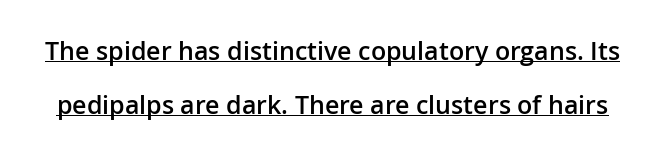
The image shows 25 px text type, upright; set loose line spacing (2.15x), normal letter spacing, underlined.
